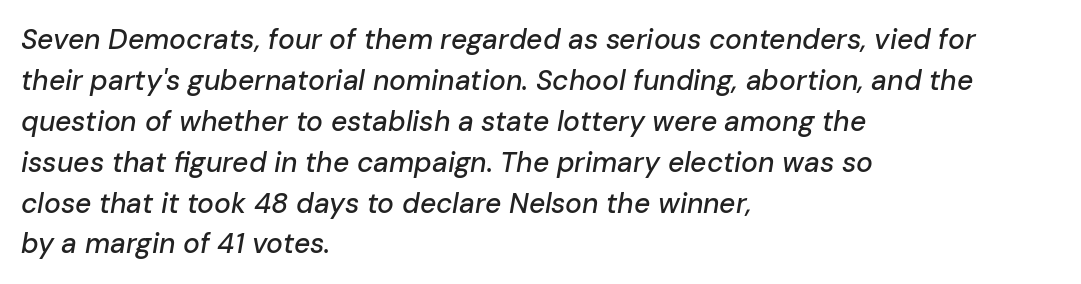
Tall strokes in this sample are angled rather than plumb. You could not count columns in this text — the font is proportionally spaced. Left-aligned paragraph, ragged on the right. Bare-footed words on every line.
